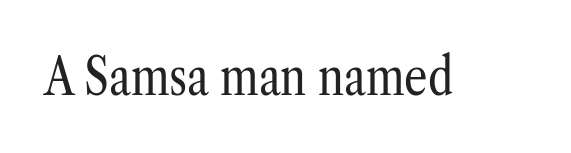
{"serif": "yes", "italic": "no", "bold": "no", "weight": "regular", "width": "condensed", "stroke_contrast": "low", "x_height": "medium", "monospaced": "no", "underline": "no", "letter_spacing": "normal", "letter_spacing_em": 0.0, "glyph_px": 52}
